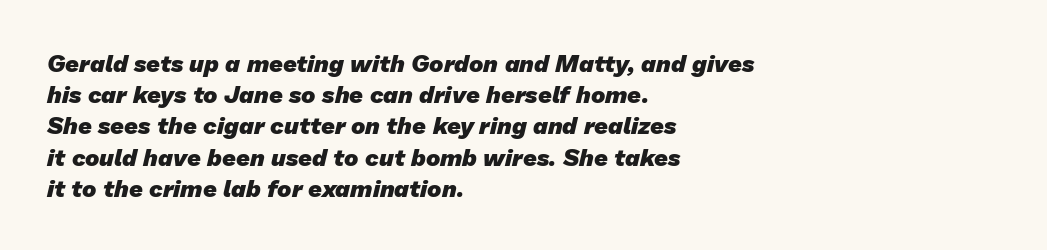
Q: Is the text bold? A: Yes.
Q: Is the text underlined? A: No.
Q: How is the paragraph aligned? A: Left-aligned.
Q: Is the spacing between letters normal or unusually wide? A: Normal.
Q: Is the spacing between lines tight, normal or loose? A: Normal.
